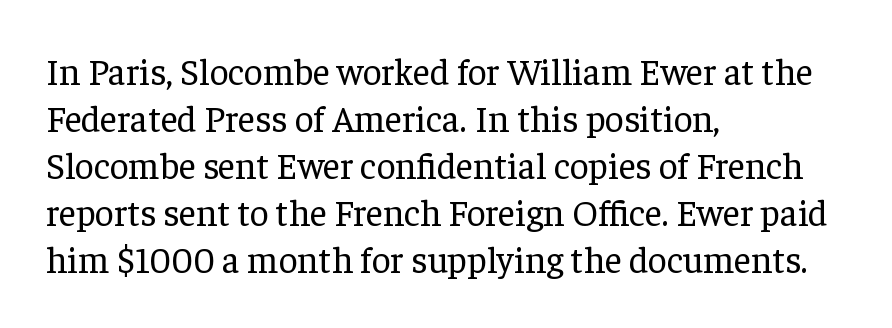
{"serif": "yes", "italic": "no", "bold": "no", "weight": "regular", "width": "normal", "stroke_contrast": "low", "x_height": "medium", "monospaced": "no", "underline": "no", "align": "left", "line_spacing": "normal", "line_spacing_ratio": 1.27, "letter_spacing": "normal", "letter_spacing_em": 0.0, "glyph_px": 37}
